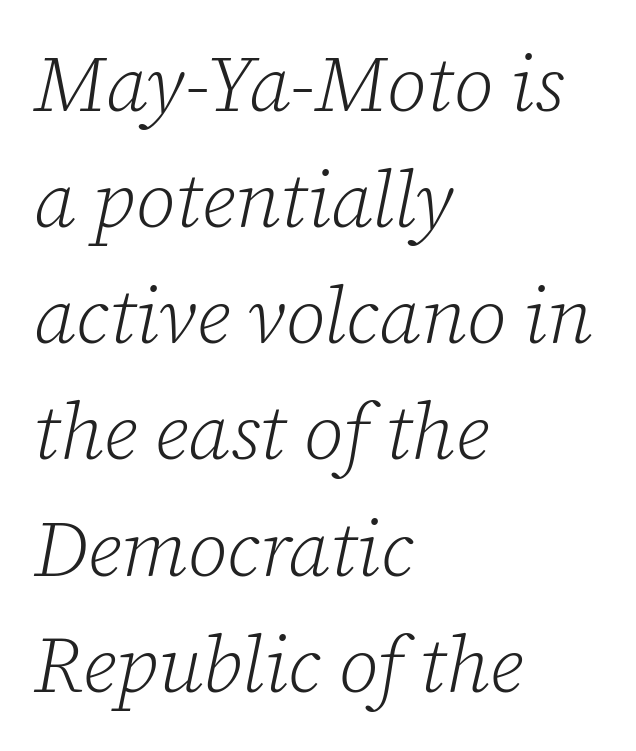
Q: Is the text bold? A: No.
Q: Is the text italic (slanted)? A: Yes, it leans right by about 12 degrees.
Q: Is the typeface a serif or a sans-serif typeface? A: Serif.
Q: Is the text underlined? A: No.
Q: How is the paragraph aligned? A: Left-aligned.
Q: Is the spacing between letters normal or unusually wide? A: Normal.
Q: Is the spacing between lines tight, normal or loose? A: Normal.
Q: Width (condensed, normal, or wide)? A: Normal.
Q: Stroke contrast? A: Low.
Q: x-height? A: Medium.
Q: Monospaced? A: No.
